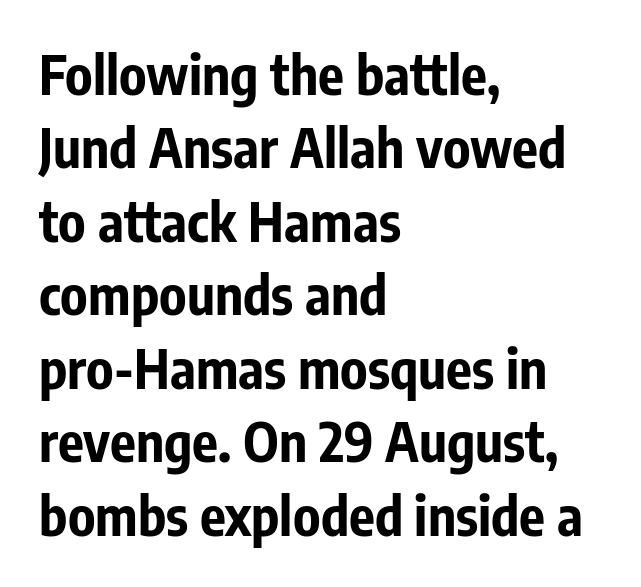
How heavy is the stroke? Heavy — this is a bold. These lines are set flush left with a ragged right edge. Compared with typical body copy, the letter spacing here is the same. The rendering shows plain stroke endings on the letterforms — a sans-serif design. The words here are not underlined.
